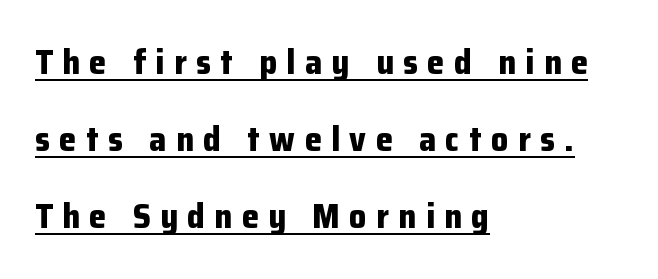
The image shows 34 px bold sans-serif type, upright; set left-aligned, loose line spacing (2.27x), unusually wide letter spacing (+0.28 em), underlined; low stroke contrast and a medium x-height.
